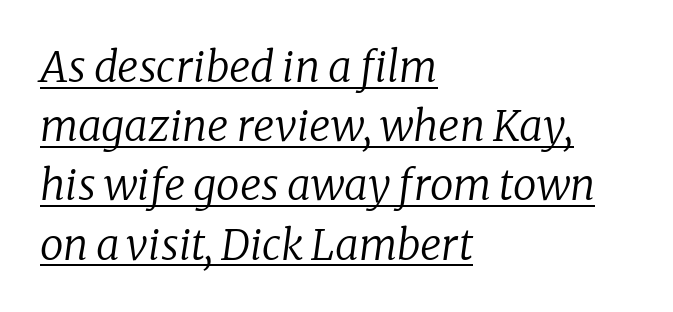
The passage shown is typed in a proportional face where columns would drift. I'd call this a serif setting — the letters wear small feet. These lines stack with their left ends in a neat column. The whole block is typeset with a tilt. Decoration check: the copy is underlined.
